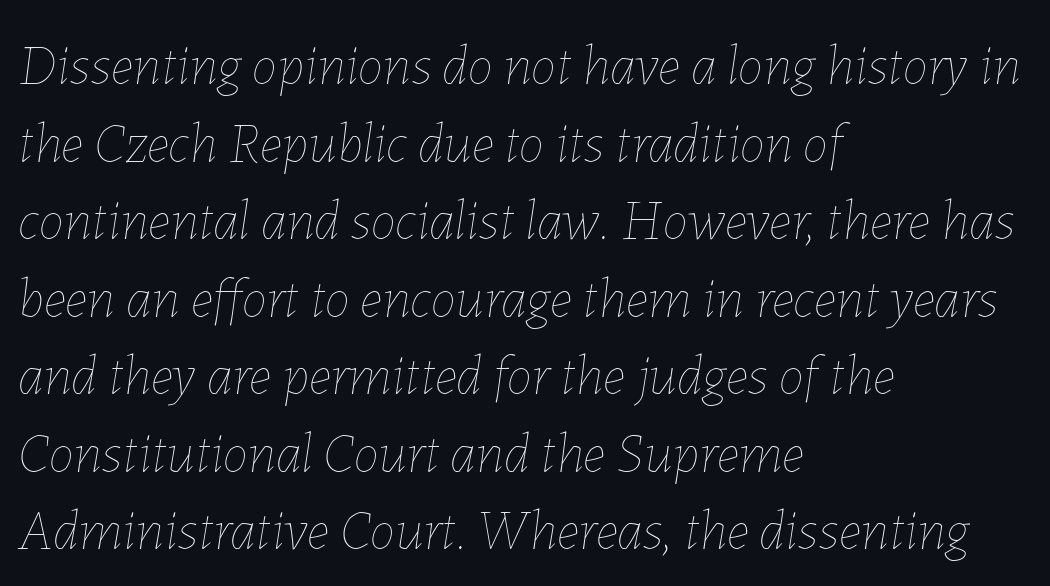
Q: Is the text bold? A: No.
Q: Is the text italic (slanted)? A: Yes, it leans right by about 7 degrees.
Q: Is the text underlined? A: No.
Q: How is the paragraph aligned? A: Left-aligned.
Q: Is the spacing between letters normal or unusually wide? A: Normal.
Q: Is the spacing between lines tight, normal or loose? A: Normal.
Q: Width (condensed, normal, or wide)? A: Normal.
Q: Stroke contrast? A: Low.
Q: x-height? A: Medium.
Q: Monospaced? A: No.
